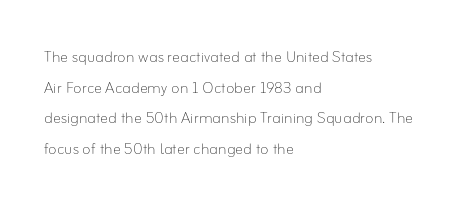
{"italic": "no", "bold": "no", "underline": "no", "align": "left", "line_spacing": "normal", "line_spacing_ratio": 1.53, "letter_spacing": "normal", "letter_spacing_em": 0.0, "glyph_px": 20}
